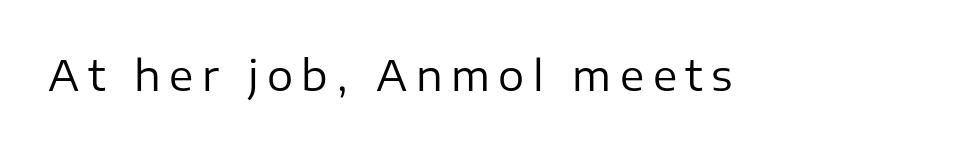
The image shows 41 px regular-weight sans-serif type, upright; set unusually wide letter spacing (+0.21 em), not underlined; low stroke contrast and a medium x-height.
